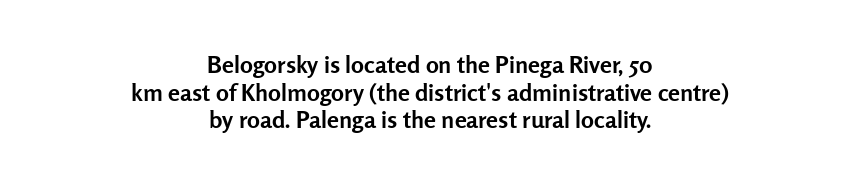
Q: Is the text bold? A: Yes.
Q: Is the text italic (slanted)? A: No, it is upright.
Q: Is the text underlined? A: No.
Q: How is the paragraph aligned? A: Centered.
Q: Is the spacing between letters normal or unusually wide? A: Normal.
Q: Is the spacing between lines tight, normal or loose? A: Tight.
